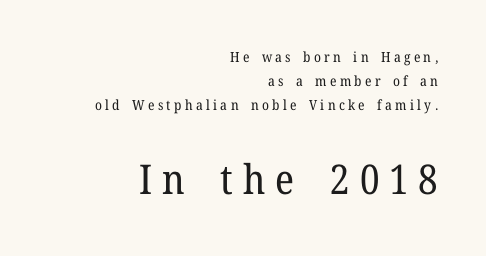
The image shows 41 px regular-weight serif type, upright; set right-aligned, line spacing 1.72x, unusually wide letter spacing (+0.24 em), not underlined; the second (bottom) block is 2.93x larger; low stroke contrast and a medium x-height.
